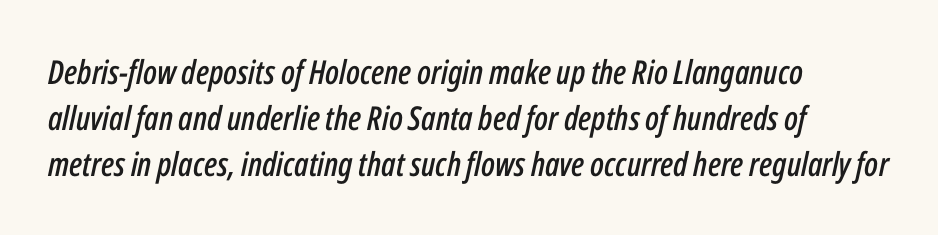
The image shows 33 px condensed type, italic (leaning right); set left-aligned, normal line spacing (1.4x), normal letter spacing, not underlined; low stroke contrast and a medium x-height.
